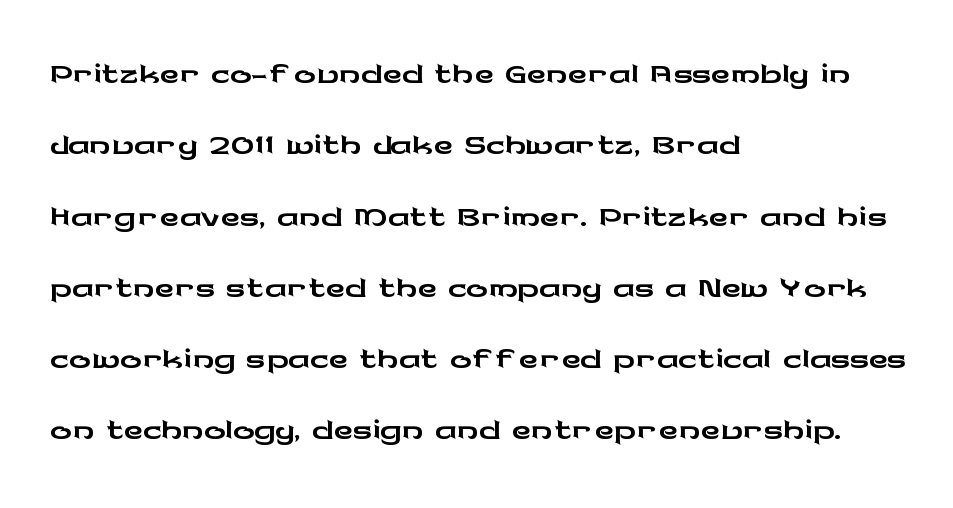
{"serif": "no", "italic": "no", "width": "wide", "stroke_contrast": "low", "x_height": "medium", "monospaced": "no", "underline": "no", "align": "left", "line_spacing": "normal", "line_spacing_ratio": 1.32, "letter_spacing": "normal", "letter_spacing_em": 0.0, "glyph_px": 54}
